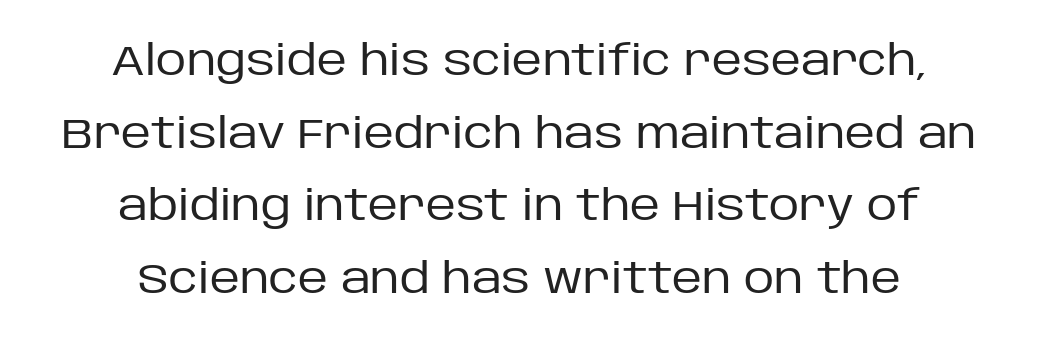
The lettering holds an erect, upright posture throughout. Is the stroke heavy? The answer is a plain regular-or-lighter. Proportional: the letters do not fall into vertical columns. These lines keep a tight, regular rhythm from letter to letter. Underlining? Definitely not there. If you folded the block vertically in half, each line would mirror itself in length.
